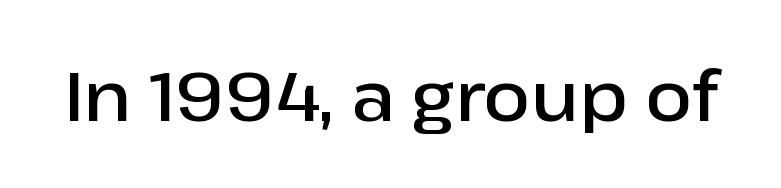
I'd describe the lettering as semibold — firm but not a full bold. Glyph-to-glyph distance matches everyday printed text. The characters display no serif detailing; their extremities are plain. Spacing verdict: proportional, widths tailored to each character. A bare baseline throughout the passage. Posture: upright roman.
